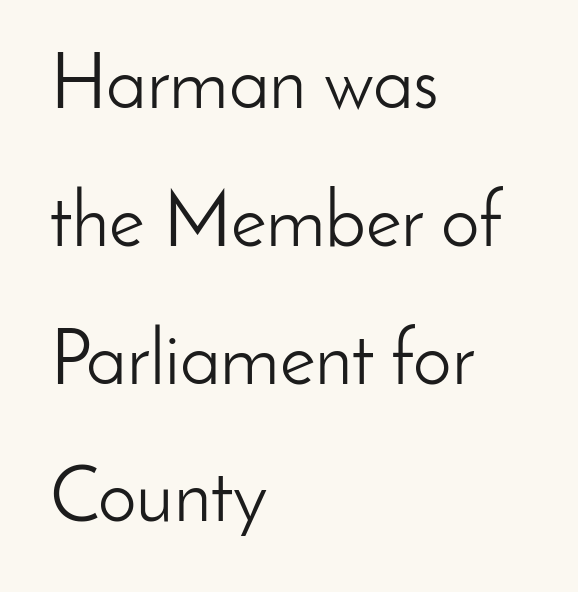
Caption: multi-line text, flush left, ragged right. To sum up the face: it is a sans, with no serifs. The rendering uses natural spacing where letterforms have individual widths. Is this a heavy cut? Hardly; it is regular or lighter. Does the lettering tilt? It doesn't — this is upright. Beneath every word, the page is bare.
